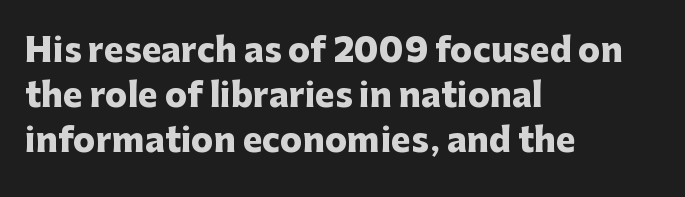
The image shows 33 px heavy sans-serif type, upright; set left-aligned, normal line spacing (1.37x), normal letter spacing, not underlined; low stroke contrast and a medium x-height.
